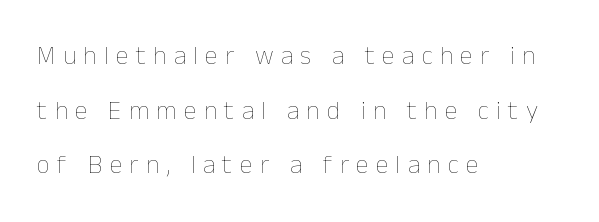
The image shows 26 px text type, upright; set left-aligned, loose line spacing (2.1x), unusually wide letter spacing (+0.28 em), not underlined.
